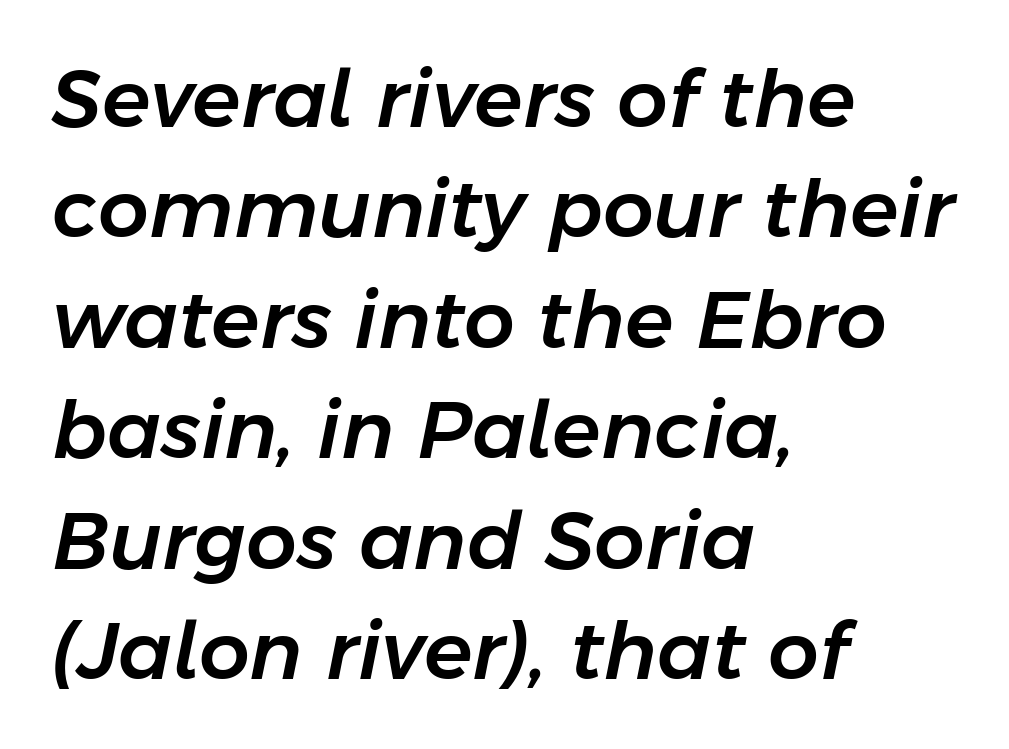
The image shows 80 px text type, italic (leaning right); set left-aligned, normal line spacing (1.38x), normal letter spacing, not underlined; low stroke contrast and a medium x-height.
